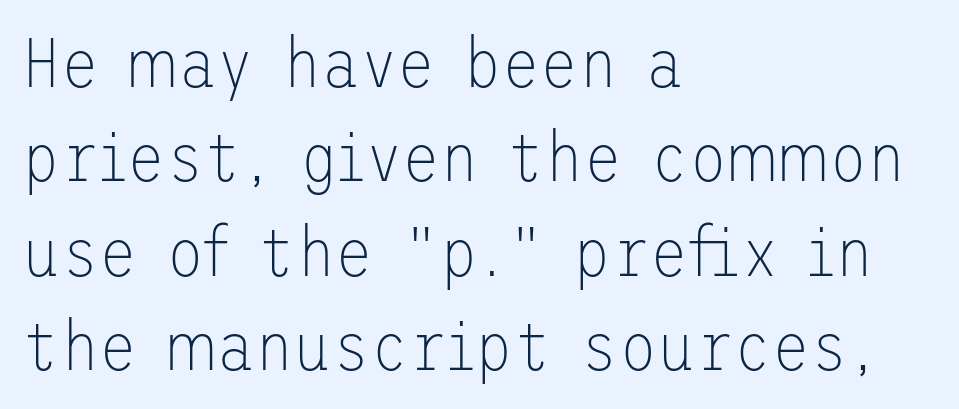
The rag falls on the right side of this text block. If you drew a line through each stem, it would be perfectly vertical. Normally led — the rows are evenly, conventionally spaced. A clean baseline with only descenders dipping below it. The rendering shows plain stroke endings on the letterforms — a sans-serif design. Weight class: somewhere from thin through regular.
